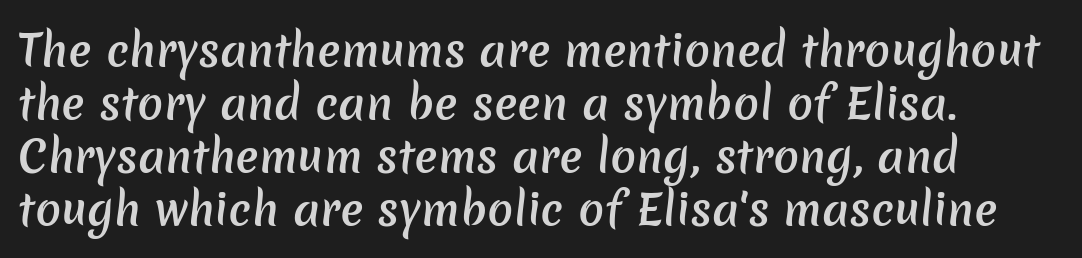
{"serif": "no", "bold": "semi", "weight": "semibold", "width": "normal", "stroke_contrast": "low", "x_height": "medium", "monospaced": "no", "underline": "no", "align": "left", "line_spacing_ratio": 1.23, "letter_spacing": "normal", "letter_spacing_em": 0.0, "glyph_px": 43}
